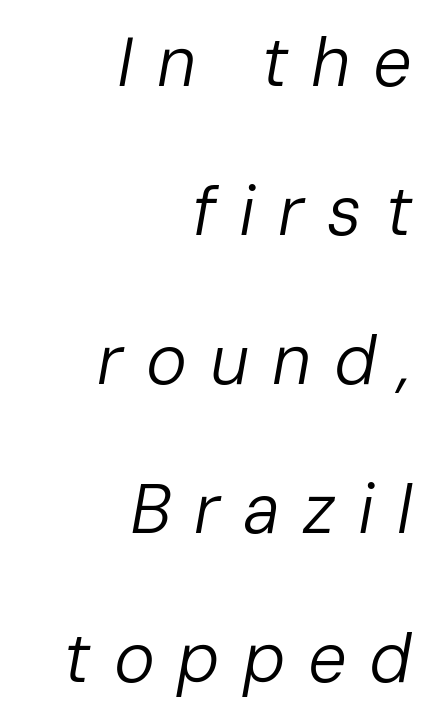
Q: Is the text bold? A: No.
Q: Is the text italic (slanted)? A: Yes, it leans right by about 10 degrees.
Q: Is the text underlined? A: No.
Q: How is the paragraph aligned? A: Right-aligned.
Q: Is the spacing between letters normal or unusually wide? A: Unusually wide.
Q: Is the spacing between lines tight, normal or loose? A: Loose.
Q: Width (condensed, normal, or wide)? A: Normal.
Q: Stroke contrast? A: Low.
Q: x-height? A: Medium.
Q: Monospaced? A: No.
